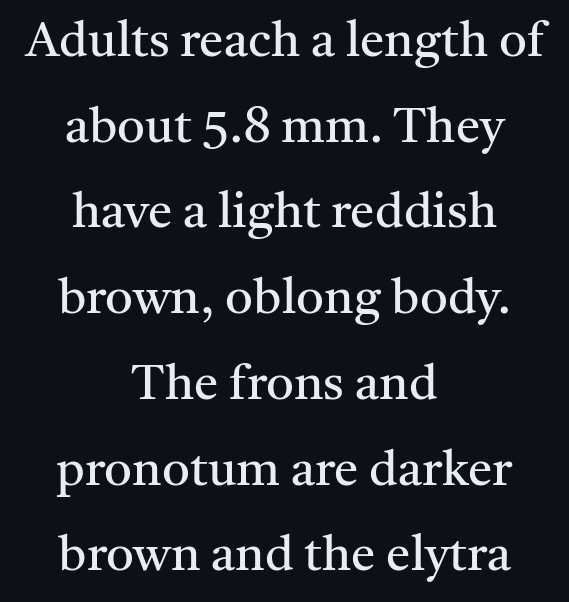
Q: Is the text bold? A: No.
Q: Is the text italic (slanted)? A: No, it is upright.
Q: Is the typeface a serif or a sans-serif typeface? A: Serif.
Q: Is the text underlined? A: No.
Q: How is the paragraph aligned? A: Centered.
Q: Is the spacing between letters normal or unusually wide? A: Normal.
Q: Width (condensed, normal, or wide)? A: Normal.
Q: Stroke contrast? A: Medium.
Q: x-height? A: Medium.
Q: Monospaced? A: No.
